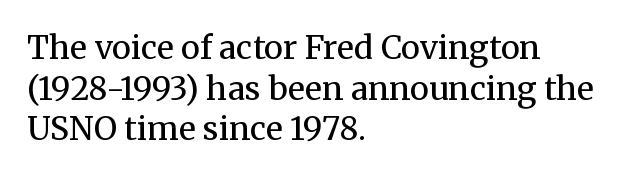
{"serif": "yes", "italic": "no", "bold": "no", "weight": "regular", "width": "normal", "stroke_contrast": "medium", "x_height": "medium", "monospaced": "no", "underline": "no", "align": "left", "line_spacing": "normal", "line_spacing_ratio": 1.27, "letter_spacing": "normal", "letter_spacing_em": 0.0, "glyph_px": 32}
